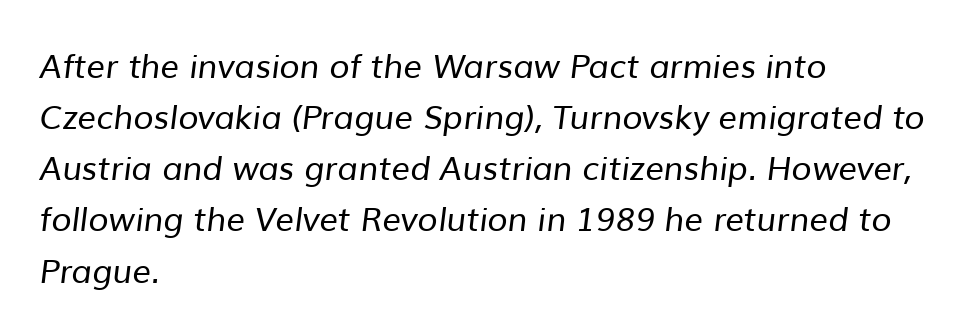
{"serif": "no", "bold": "no", "weight": "regular", "width": "normal", "stroke_contrast": "low", "x_height": "medium", "monospaced": "no", "underline": "no", "align": "left", "line_spacing": "normal", "line_spacing_ratio": 1.55, "letter_spacing": "normal", "letter_spacing_em": 0.0, "glyph_px": 33}
